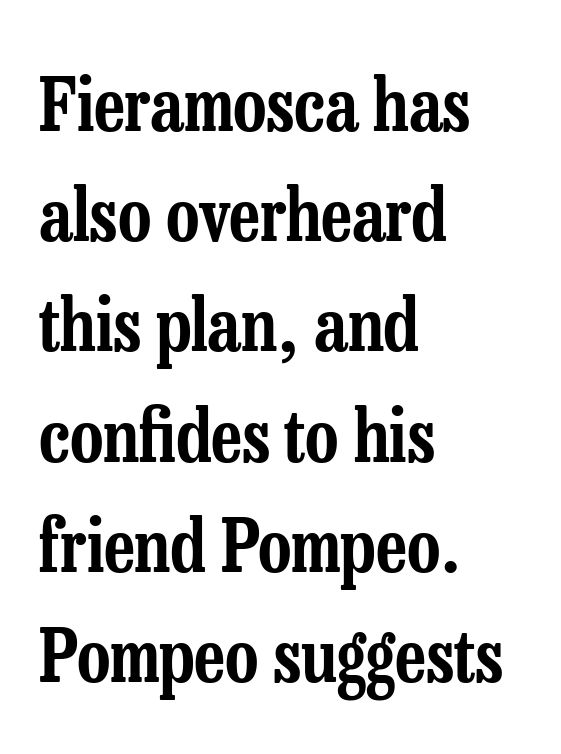
{"serif": "yes", "italic": "no", "width": "condensed", "stroke_contrast": "low", "x_height": "medium", "monospaced": "no", "underline": "no", "align": "left", "line_spacing": "normal", "line_spacing_ratio": 1.51, "letter_spacing": "normal", "letter_spacing_em": 0.0, "glyph_px": 73}
